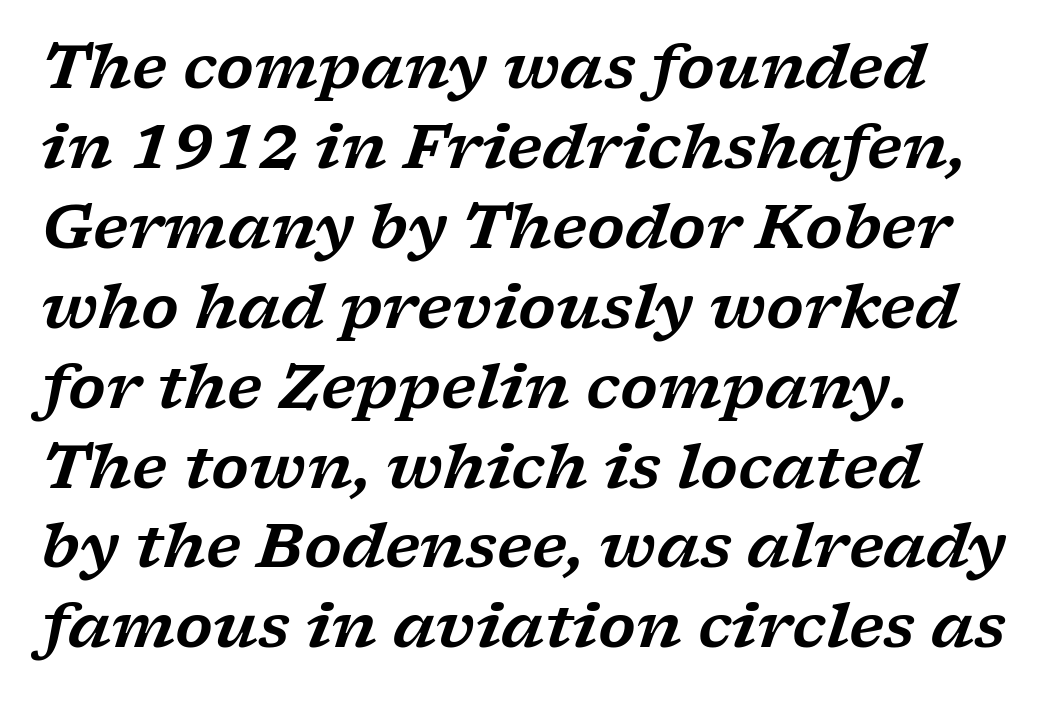
The compositor pushed each line to the left boundary. Proportional: the letters do not fall into vertical columns. Leading matches the norm, producing a regular column. Classification — serif. The gap between lines stays unmarked.
